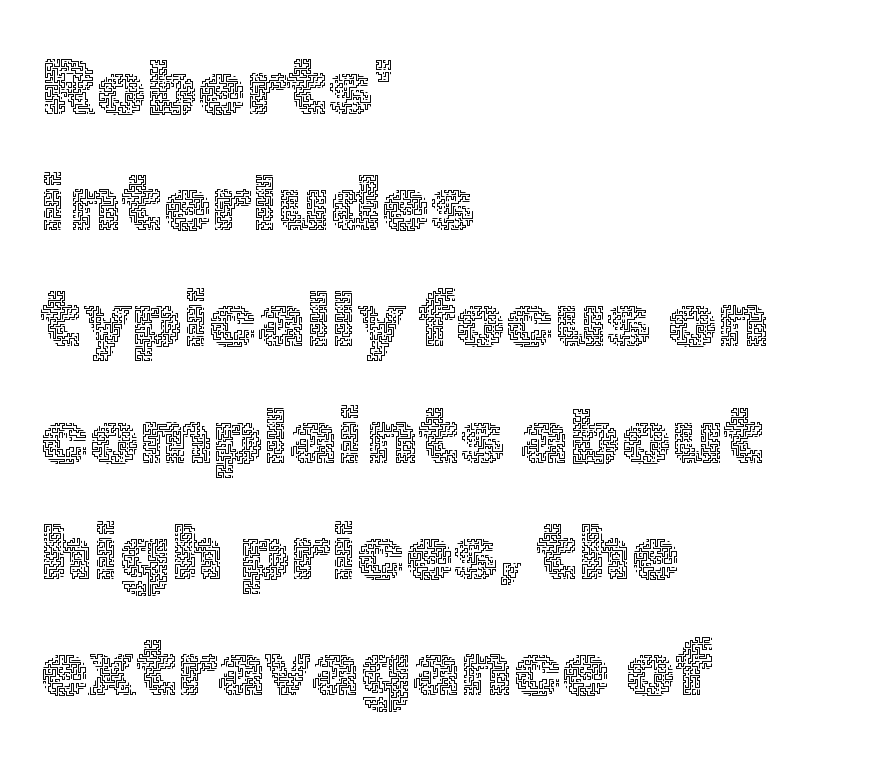
{"italic": "no", "bold": "no", "weight": "thin", "width": "normal", "x_height": "medium", "monospaced": "no", "underline": "no", "align": "left", "line_spacing": "normal", "line_spacing_ratio": 1.49, "letter_spacing": "normal", "letter_spacing_em": 0.0, "glyph_px": 78}
